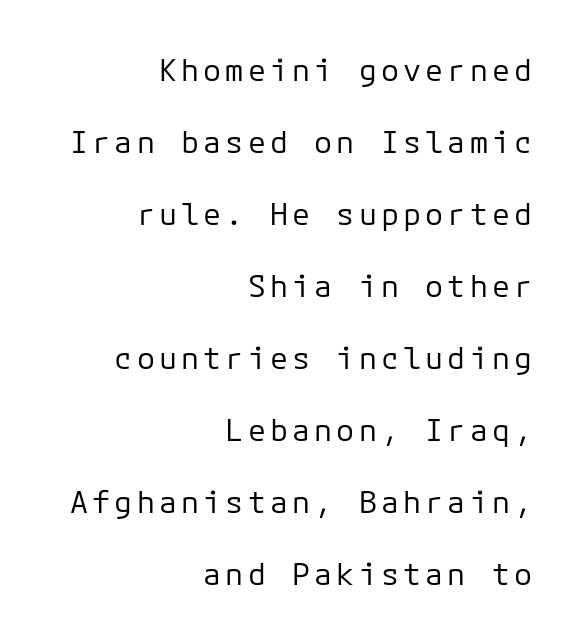
The image shows 30 px regular-weight sans-serif type, upright, monospaced; set right-aligned, loose line spacing (2.4x), not underlined; low stroke contrast and a medium x-height.
